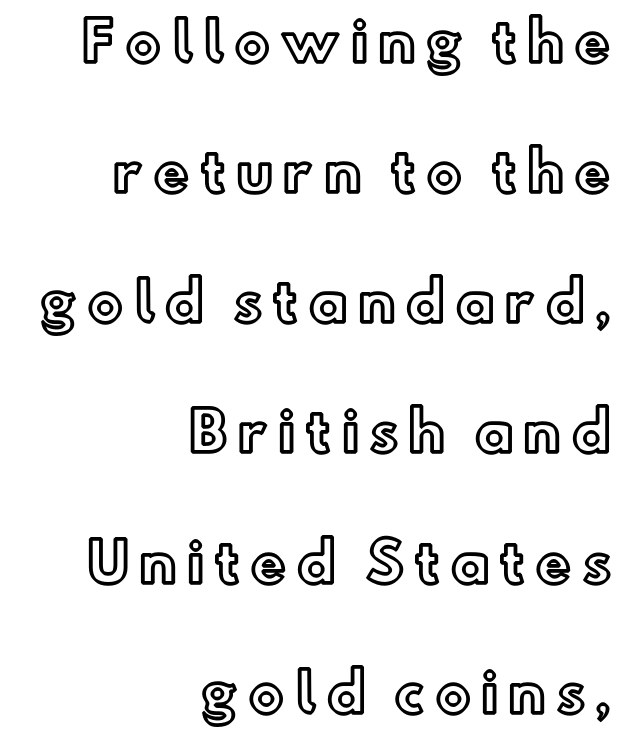
{"italic": "no", "width": "normal", "x_height": "small", "monospaced": "no", "underline": "no", "align": "right", "line_spacing": "loose", "line_spacing_ratio": 2.41, "glyph_px": 54}
